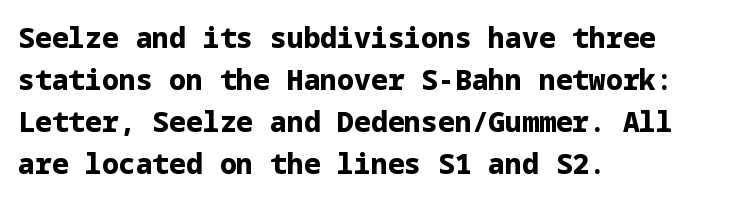
The ragged edge is on the right, which tells us the setting is flush left. Leading: standard. Weight: bold. Standard letterfit; no display-style spreading of the glyphs. You can tell from the bare stems that sans-serif type was used. If you drew a line through each stem, it would be perfectly vertical.
